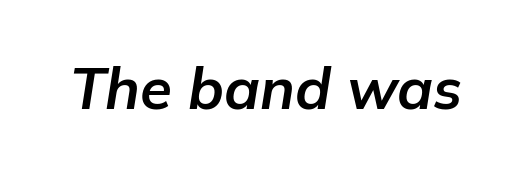
The image shows 58 px bold type, italic (leaning right); set normal letter spacing, not underlined; low stroke contrast and a medium x-height.
